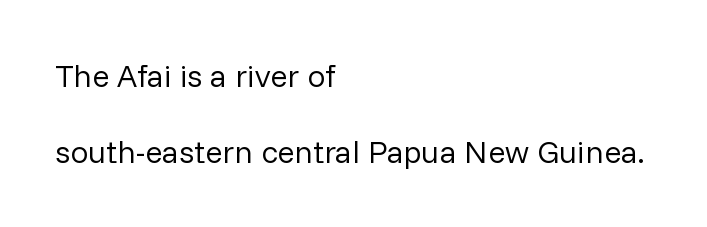
Nope, no serifs anywhere on these letters. Stems here are at most as thick as an everyday book face. Interline gaps are noticeably wide in this sample. Short and long lines alike share a common starting point at left.
